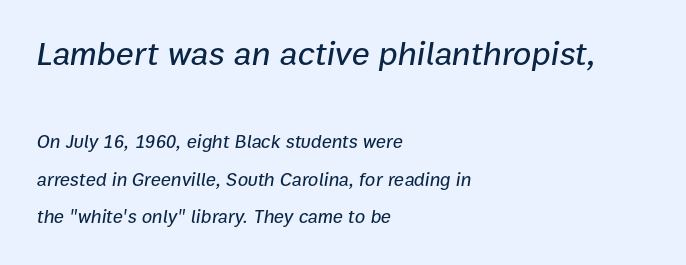
These lines stack with their left ends in a neat column. Spacing between characters is what you'd get straight out of the box. These lines stand farther apart than default settings would place them. Rule under the text: the space is simply empty. Proportional: the letters do not fall into vertical columns. The face used here appears at its bigger size in the upper chunk.
